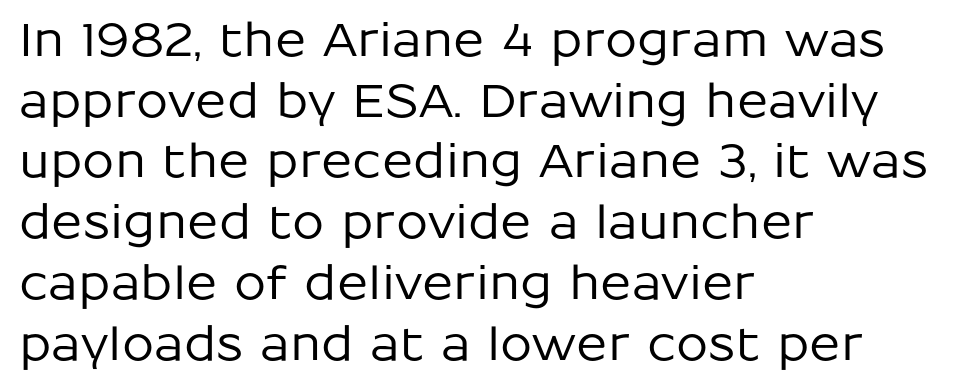
Q: Is the text italic (slanted)? A: No, it is upright.
Q: Is the typeface a serif or a sans-serif typeface? A: Sans-serif.
Q: Is the text underlined? A: No.
Q: How is the paragraph aligned? A: Left-aligned.
Q: Is the spacing between letters normal or unusually wide? A: Normal.
Q: Is the spacing between lines tight, normal or loose? A: Normal.
Q: Width (condensed, normal, or wide)? A: Normal.
Q: Stroke contrast? A: Low.
Q: x-height? A: Medium.
Q: Monospaced? A: No.
